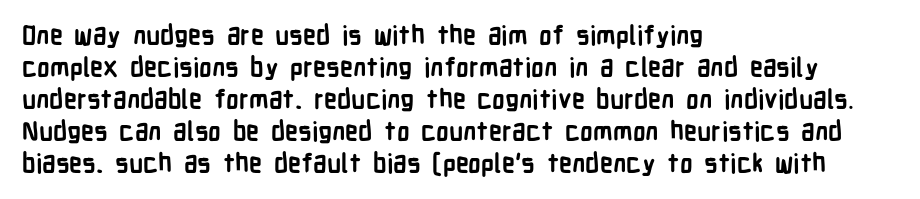
The image shows 26 px bold type, upright; set left-aligned, line spacing 1.23x, normal letter spacing, not underlined.
